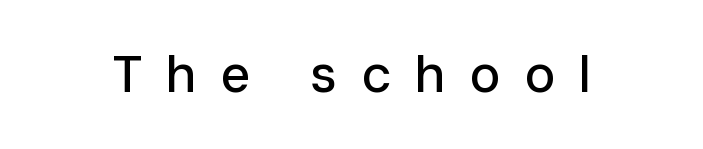
{"serif": "no", "italic": "no", "width": "normal", "stroke_contrast": "low", "x_height": "medium", "monospaced": "no", "underline": "no", "letter_spacing": "wide", "letter_spacing_em": 0.45, "glyph_px": 52}
